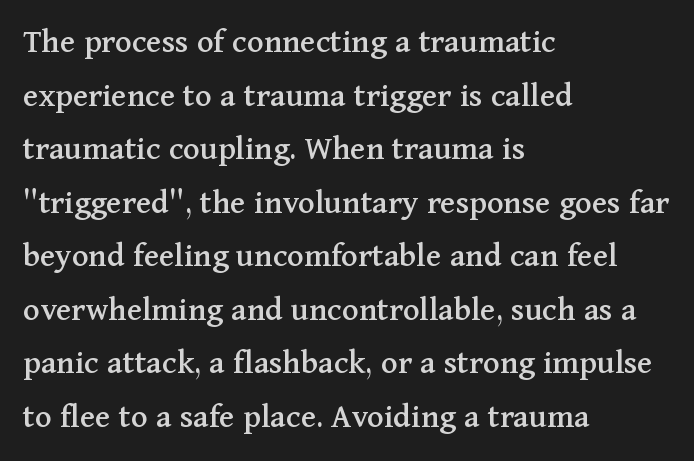
{"serif": "yes", "italic": "no", "width": "normal", "stroke_contrast": "medium", "x_height": "medium", "monospaced": "no", "underline": "no", "align": "left", "line_spacing": "normal", "line_spacing_ratio": 1.53, "letter_spacing": "normal", "letter_spacing_em": 0.0, "glyph_px": 35}
